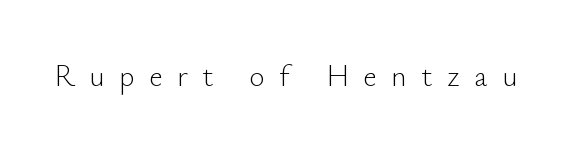
{"serif": "no", "italic": "no", "bold": "no", "weight": "light", "width": "normal", "stroke_contrast": "low", "x_height": "small", "monospaced": "no", "underline": "no", "letter_spacing": "wide", "letter_spacing_em": 0.48, "glyph_px": 30}
